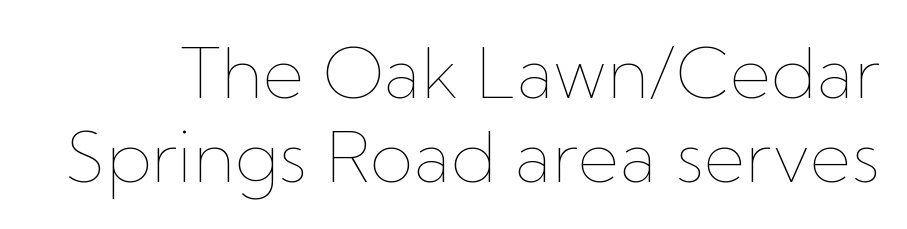
{"italic": "no", "bold": "no", "weight": "thin", "width": "normal", "stroke_contrast": "low", "x_height": "medium", "monospaced": "no", "underline": "no", "line_spacing_ratio": 1.19, "letter_spacing": "normal", "letter_spacing_em": 0.0, "glyph_px": 71}
